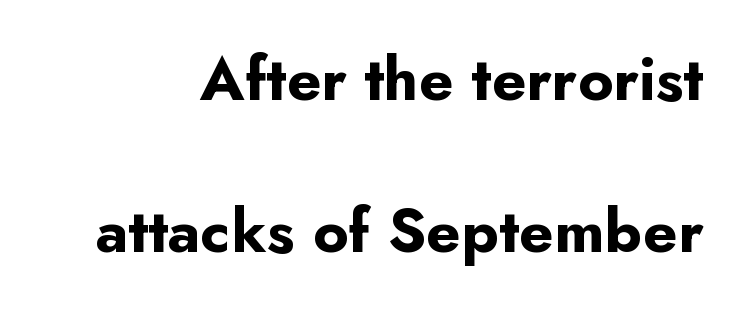
Examine the stroke ends and you'll find no serifs. Looks like regular typesetting: each glyph gets only the width it needs. The strokes are fattened all the way to bold. Each new line begins a long way beneath the previous one.
